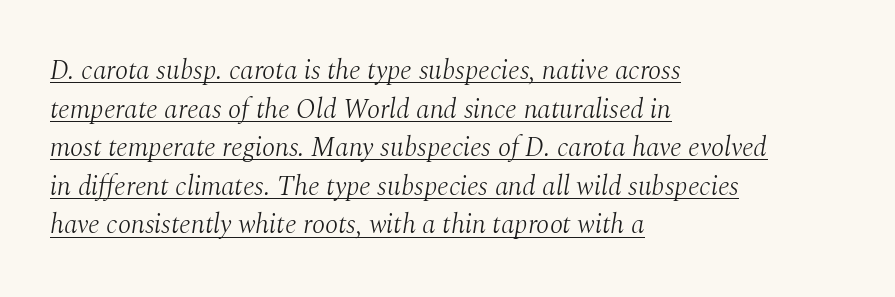
Q: Is the text bold? A: No.
Q: Is the text italic (slanted)? A: Yes, it leans right by about 10 degrees.
Q: Is the text underlined? A: Yes.
Q: How is the paragraph aligned? A: Left-aligned.
Q: Is the spacing between letters normal or unusually wide? A: Normal.
Q: Is the spacing between lines tight, normal or loose? A: Normal.
